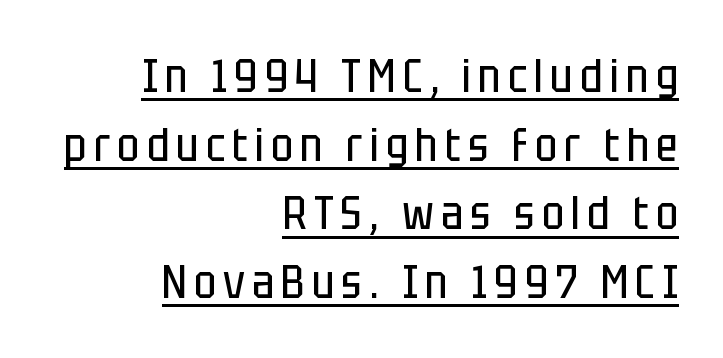
The image shows 47 px regular-weight, condensed sans-serif type, upright; set right-aligned, normal line spacing (1.46x), underlined; low stroke contrast and a large x-height.
